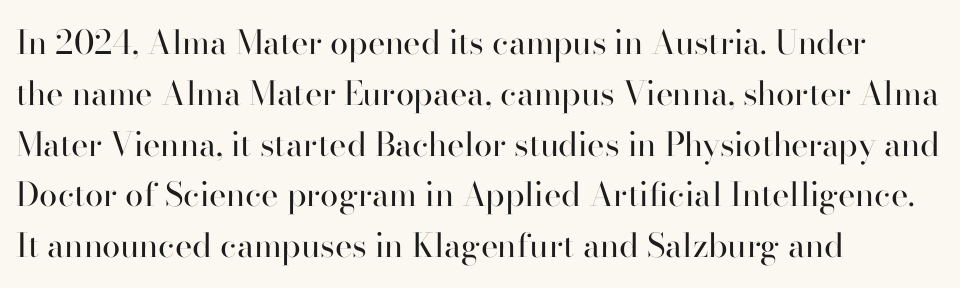
The image shows 33 px regular-weight serif type, upright; set left-aligned, normal line spacing (1.54x), normal letter spacing, not underlined; high stroke contrast and a small x-height.
